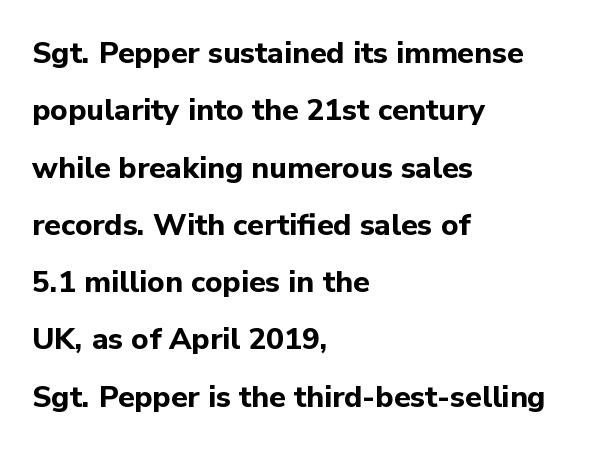
{"serif": "no", "italic": "no", "bold": "yes", "weight": "bold", "width": "normal", "stroke_contrast": "low", "x_height": "medium", "monospaced": "no", "underline": "no", "align": "left", "line_spacing": "loose", "line_spacing_ratio": 1.91, "letter_spacing": "normal", "letter_spacing_em": 0.0, "glyph_px": 30}
